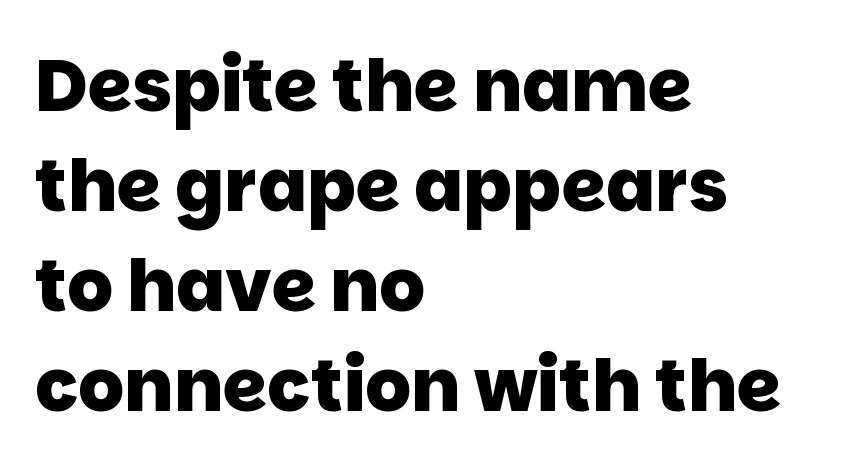
The image shows 72 px heavy sans-serif type; set left-aligned, normal line spacing (1.39x), normal letter spacing, not underlined; low stroke contrast and a large x-height.
